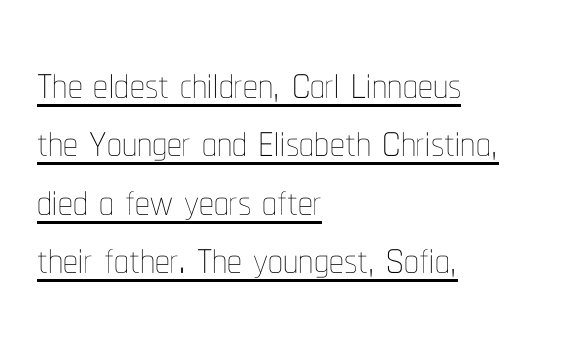
Horizontally, the lines are justified to the leading edge only. What's the leading like? Squeezed, with rows nearly overlapping. Here the designer chose a conventional face with non-uniform glyph widths. Look at the tracking — it's just the regular setting, nothing added. The rendered words wear a rule along their underside. Every stem runs plumb, perpendicular to the baseline.
